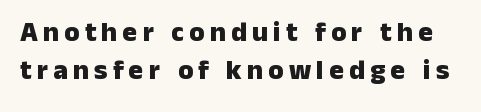
Typographic density is high because the face is bold. Compared with typical paragraphs, the rows here are spaced about the same. Every stem runs plumb, perpendicular to the baseline. Lines of text with bare space underneath.
